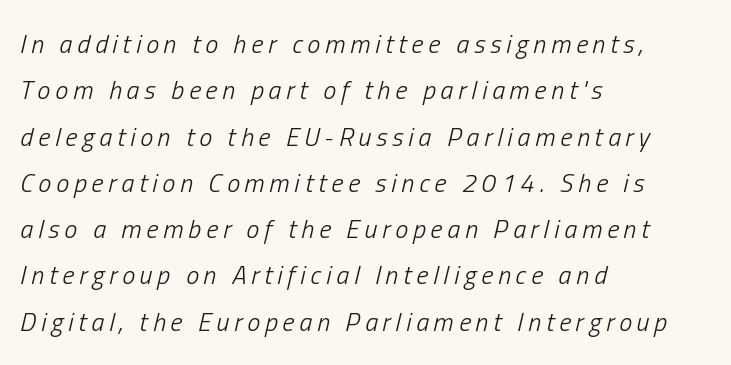
Q: Is the text bold? A: No.
Q: Is the text italic (slanted)? A: Yes, it leans right by about 13 degrees.
Q: Is the text underlined? A: No.
Q: How is the paragraph aligned? A: Left-aligned.
